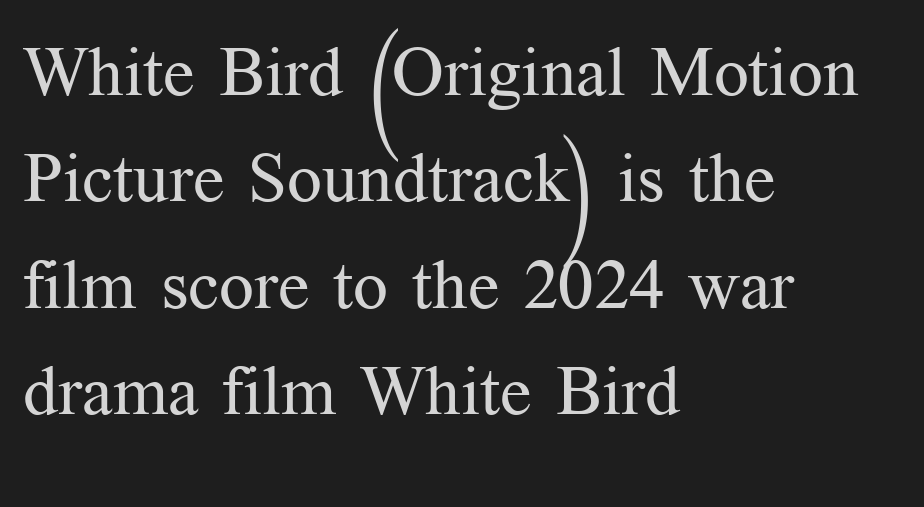
This block has exactly the height ordinary leading produces. The rag falls on the right side of this text block. Compared with typical body copy, the letter spacing here is the same. Posture: straight, roman, zero tilt. Beneath every word, the page is bare.
